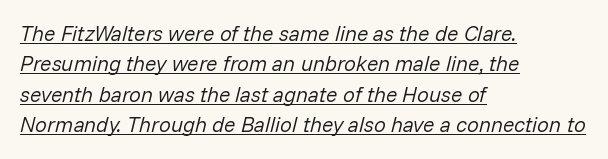
The image shows 21 px text type, italic (leaning right); set left-aligned, normal line spacing (1.45x), normal letter spacing, underlined.
